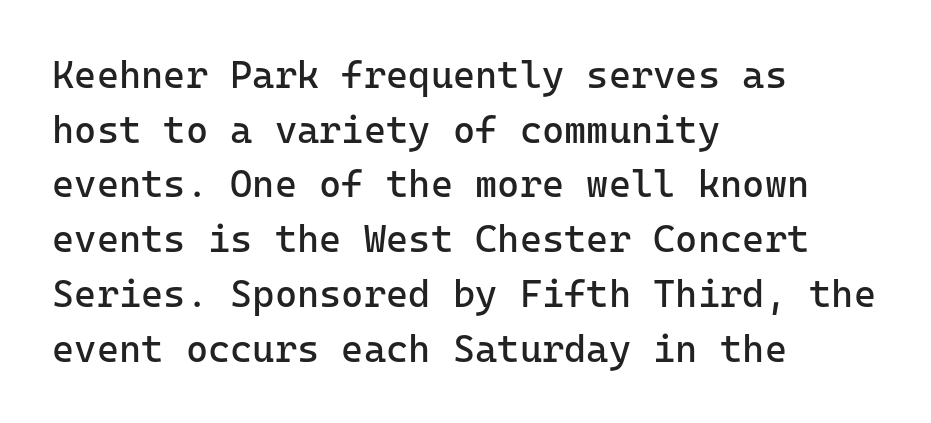
{"serif": "no", "italic": "no", "bold": "no", "weight": "regular", "width": "normal", "stroke_contrast": "low", "x_height": "medium", "monospaced": "yes", "underline": "no", "align": "left", "line_spacing": "normal", "line_spacing_ratio": 1.44, "letter_spacing": "normal", "letter_spacing_em": 0.0, "glyph_px": 38}
